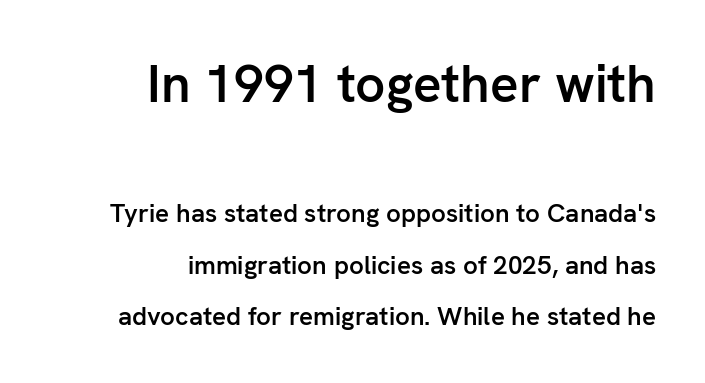
Glyph-to-glyph distance matches everyday printed text. Baseline-to-baseline distance is far greater than the letter height. Layout note: lines flush right. No feet cap the strokes, marking this as sans-serif type. Look at the glyph heights: the upper group is clearly the bigger setting.
